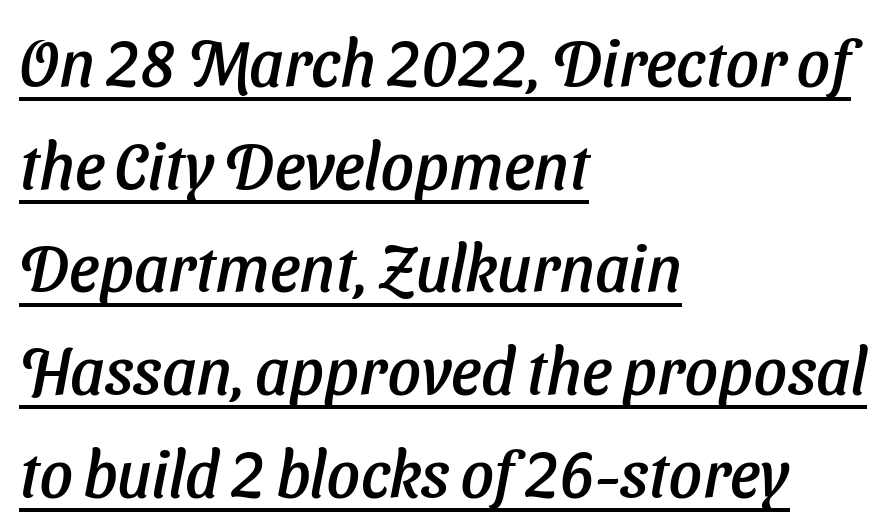
Underlining? Definitely there. Inter-character spacing is left at the font's built-in metrics. In terms of leading, this rendering sits right in the middle. These lines are rendered in a variable-pitch font. One-word summary of the alignment: left.
